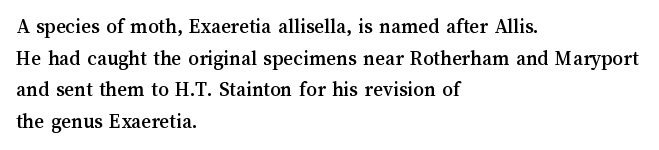
Q: Is the text italic (slanted)? A: No, it is upright.
Q: Is the text underlined? A: No.
Q: How is the paragraph aligned? A: Left-aligned.
Q: Is the spacing between letters normal or unusually wide? A: Normal.
Q: Is the spacing between lines tight, normal or loose? A: Normal.
